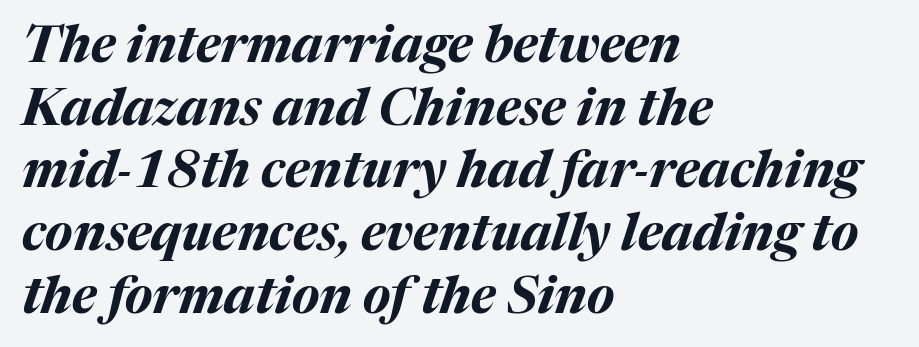
{"italic": "yes", "lean": "right", "slant_degrees": 17, "bold": "yes", "weight": "bold", "width": "normal", "stroke_contrast": "medium", "x_height": "medium", "monospaced": "no", "underline": "no", "align": "left", "line_spacing_ratio": 1.23, "letter_spacing": "normal", "letter_spacing_em": 0.0, "glyph_px": 51}
